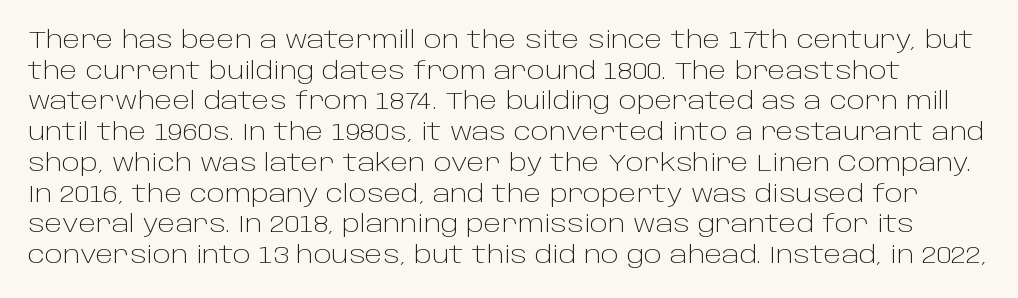
Vertical spacing — default. This is the regular roman posture of the typeface. Bare-footed words on every line. Stroke mass is kept to a normal reading level or below.
